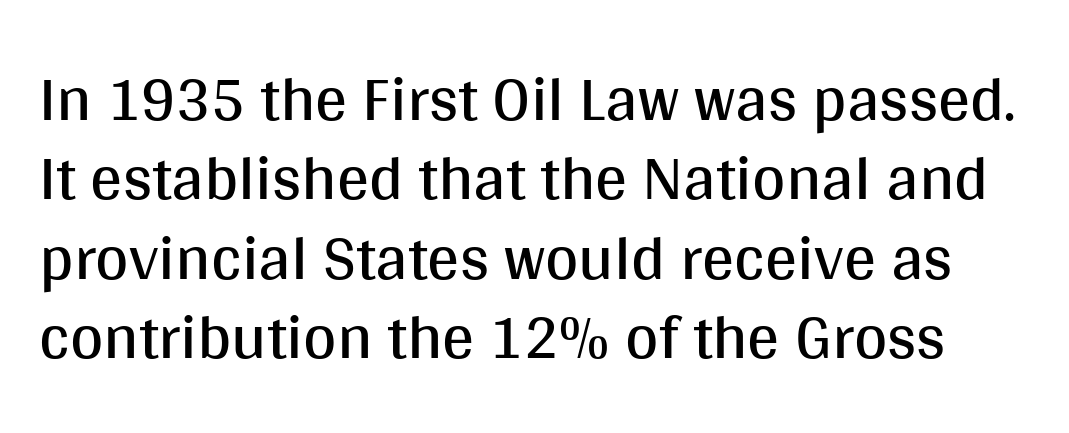
Posture: upright roman. The characters are drawn with everyday or finer stroke widths. Looks like regular typesetting: each glyph gets only the width it needs. The specimen omits any rule beneath the text block's lines. The letterforms sit shoulder to shoulder at normal distance.
